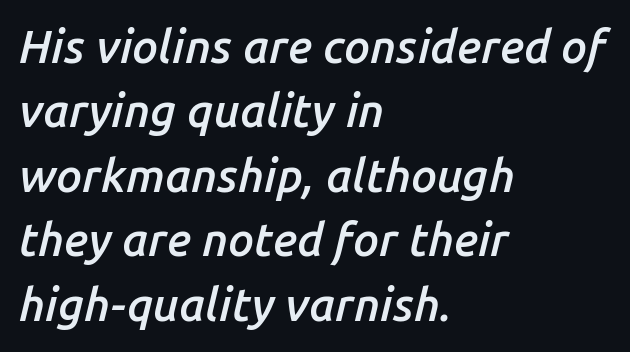
The image shows 46 px semibold type, italic (leaning right); set left-aligned, normal line spacing (1.4x), normal letter spacing, not underlined; low stroke contrast and a medium x-height.
